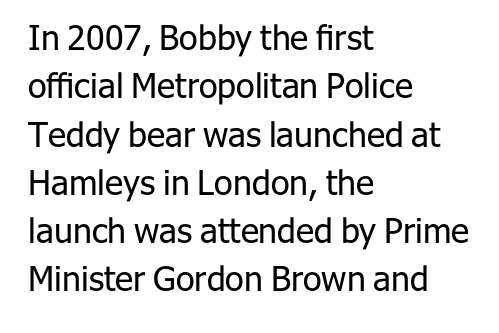
{"serif": "no", "italic": "no", "bold": "no", "weight": "regular", "width": "normal", "stroke_contrast": "low", "x_height": "medium", "monospaced": "no", "underline": "no", "align": "left", "line_spacing": "normal", "line_spacing_ratio": 1.42, "letter_spacing": "normal", "letter_spacing_em": 0.0, "glyph_px": 34}
